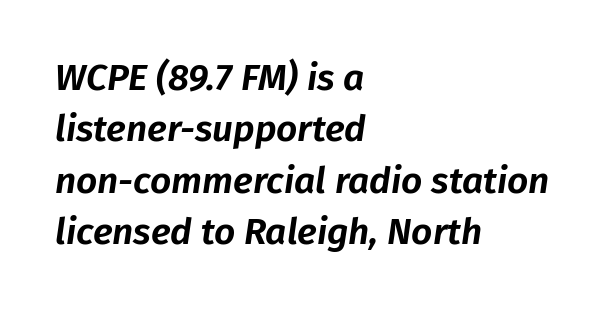
Characters are canted at an angle relative to the baseline's perpendicular. This rendering leaves character spacing at its baseline value. The paragraph shown leans on its left margin. Summary of vertical rhythm: regular, with standard interline spacing. A typesetter would call this proportional, since set widths differ per character. Honestly, there is no underline to notice here at all.
